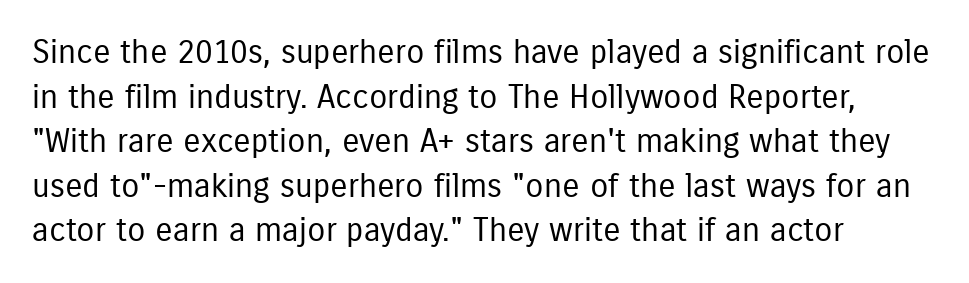
The setting favours the left margin, as ordinary paragraphs usually do. A typesetter would mark this as roman, not italic. Spacing verdict: proportional, widths tailored to each character. This rendering employs a face without finishing strokes, i.e., a sans-serif. No extra tracking has been applied to these lines.
